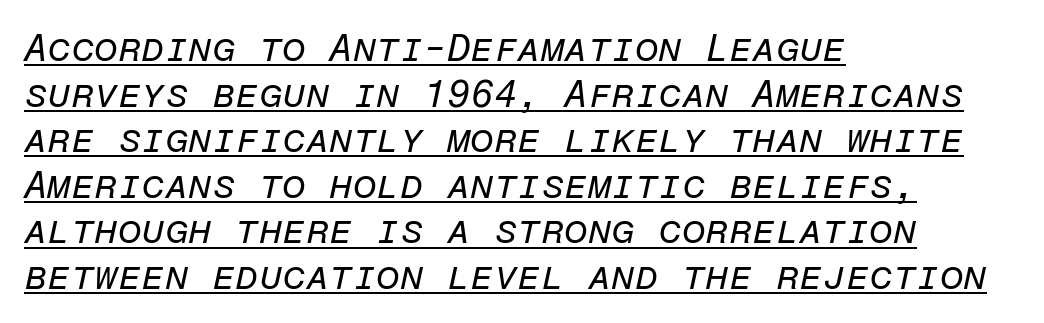
Q: Is the text bold? A: No.
Q: Is the text italic (slanted)? A: Yes, it leans right by about 12 degrees.
Q: Is the text underlined? A: Yes.
Q: How is the paragraph aligned? A: Left-aligned.
Q: Is the spacing between letters normal or unusually wide? A: Normal.
Q: Width (condensed, normal, or wide)? A: Normal.
Q: Stroke contrast? A: Low.
Q: x-height? A: Medium.
Q: Monospaced? A: Yes.
